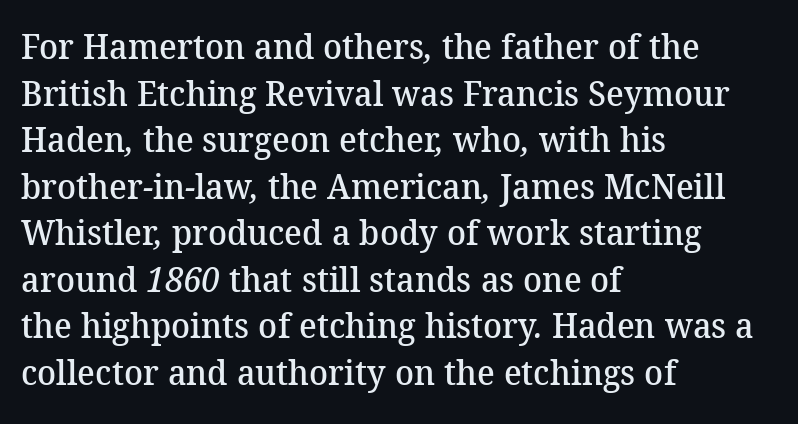
{"serif": "yes", "bold": "semi", "weight": "semibold", "width": "normal", "stroke_contrast": "medium", "x_height": "medium", "monospaced": "no", "underline": "no", "align": "left", "line_spacing": "normal", "line_spacing_ratio": 1.33, "letter_spacing": "normal", "letter_spacing_em": 0.0, "glyph_px": 35}
